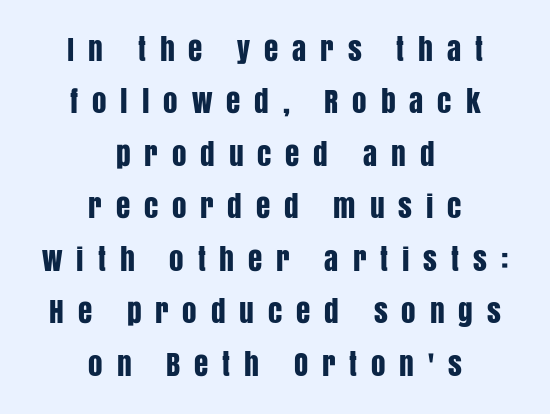
Does the lettering tilt? It doesn't — this is upright. Has an underline been added? It has not. There is plenty of visible air inserted between adjacent glyphs. Each letter keeps its own natural width here, so spacing adapts to shape.
